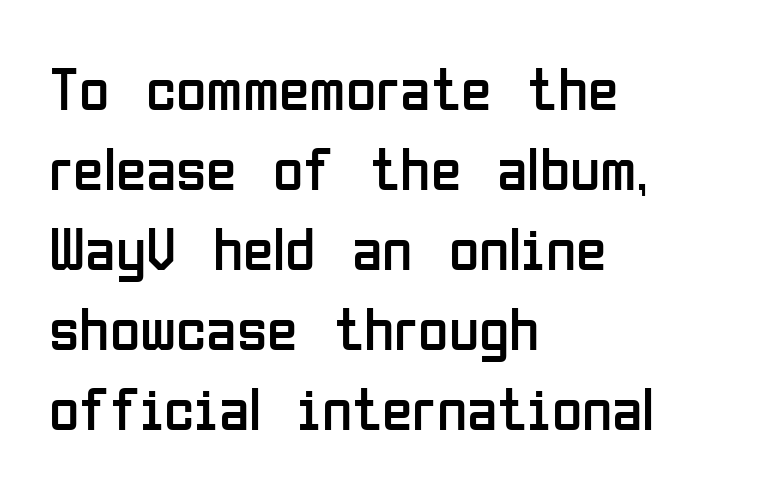
The image shows 62 px regular-weight, condensed sans-serif type, upright; set left-aligned, normal line spacing (1.29x), normal letter spacing, not underlined; low stroke contrast and a medium x-height.
